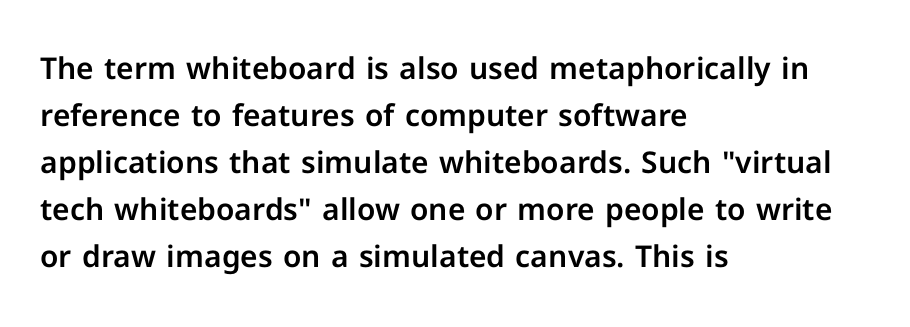
{"serif": "no", "italic": "no", "width": "normal", "stroke_contrast": "low", "x_height": "medium", "monospaced": "no", "underline": "no", "align": "left", "line_spacing": "normal", "line_spacing_ratio": 1.57, "letter_spacing": "normal", "letter_spacing_em": 0.0, "glyph_px": 30}
